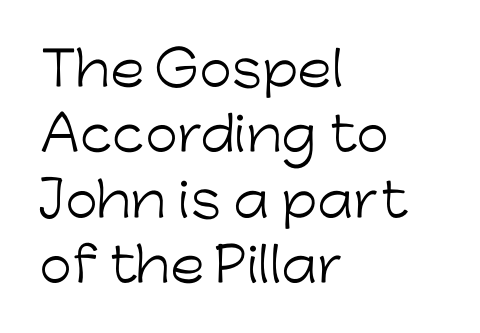
The image shows 47 px light sans-serif type, upright; set left-aligned, normal line spacing (1.39x), normal letter spacing, not underlined; low stroke contrast and a medium x-height.
